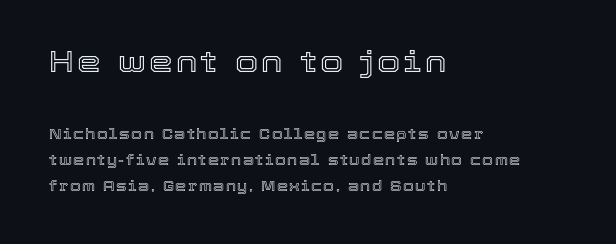
Q: Is the text italic (slanted)? A: No, it is upright.
Q: Is the text underlined? A: No.
Q: How is the paragraph aligned? A: Left-aligned.
Q: Which block of text is set in a larger size, the first (top) or the second (bottom)? A: The first (top) one.
Q: Width (condensed, normal, or wide)? A: Normal.
Q: x-height? A: Medium.
Q: Monospaced? A: No.
